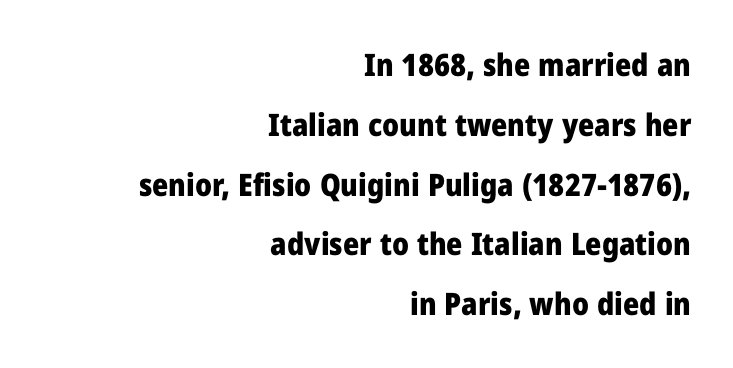
The image shows 31 px heavy sans-serif type, upright; set right-aligned, loose line spacing (1.93x), normal letter spacing, not underlined; low stroke contrast and a medium x-height.
